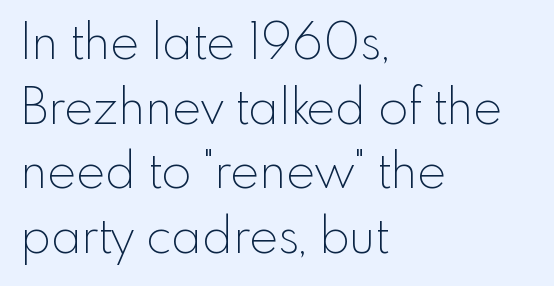
The face looks like a standard text weight, possibly lighter. Compared with typical paragraphs, the rows here are spaced about the same. The characters display no serif detailing; their extremities are plain. Which margin do the lines hug? The left one — the right edge is uneven. Here the designer chose a conventional face with non-uniform glyph widths. Tall strokes in this sample are plumb rather than angled.
